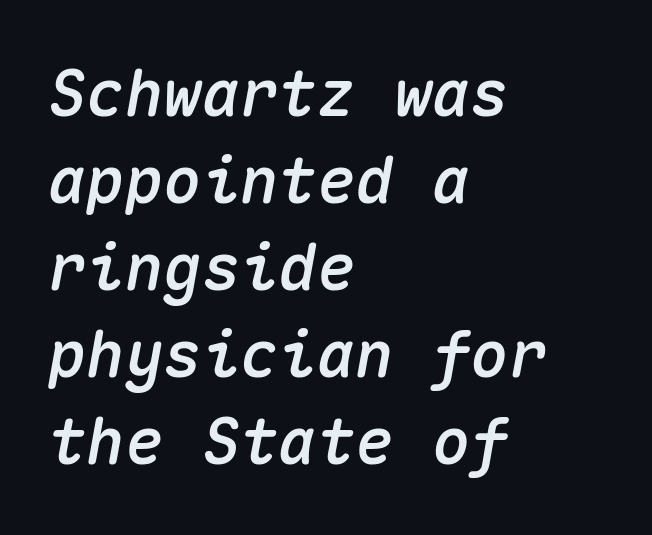
Honestly, there is no underline to notice here at all. Every character here occupies the same horizontal width, giving the sample a typewriter-like rhythm. Tracking here is standard; glyphs follow each other at the usual distance. Line starts are locked; line ends wander. Does the lettering tilt? It does — this is italic. A typesetter would call this leading conventional body-copy spacing.
